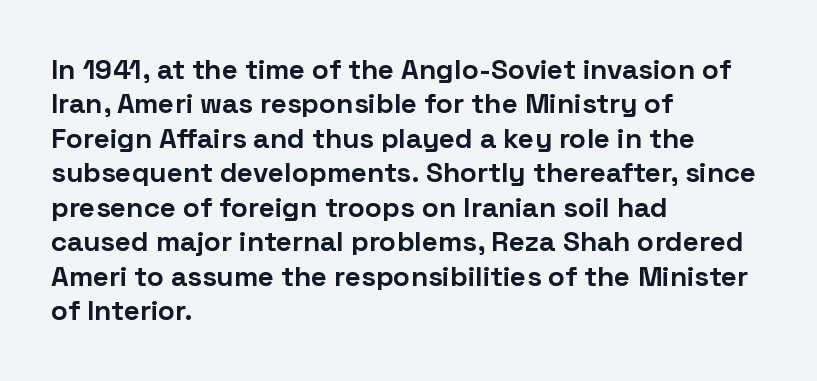
{"serif": "no", "italic": "no", "bold": "yes", "weight": "bold", "width": "normal", "stroke_contrast": "low", "x_height": "medium", "monospaced": "no", "underline": "no", "align": "left", "line_spacing_ratio": 1.23, "letter_spacing": "normal", "letter_spacing_em": 0.0, "glyph_px": 28}
